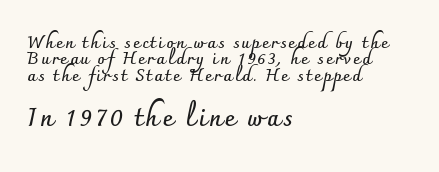
{"bold": "yes", "underline": "no", "align": "left", "line_spacing": "tight", "line_spacing_ratio": 0.97, "larger_block": "second", "size_ratio": 1.47, "glyph_px": 25}
